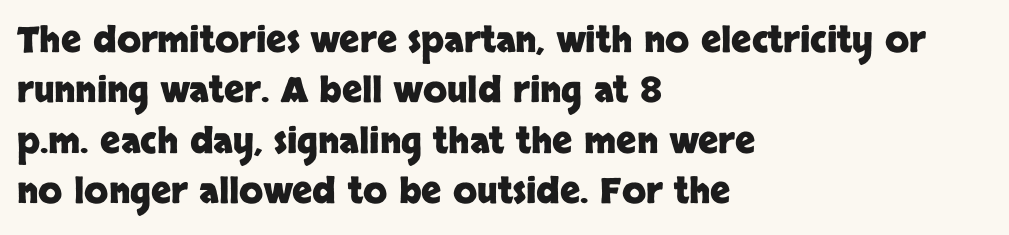
{"serif": "no", "italic": "no", "bold": "yes", "weight": "heavy", "width": "normal", "stroke_contrast": "low", "x_height": "large", "monospaced": "no", "underline": "no", "align": "left", "line_spacing": "normal", "line_spacing_ratio": 1.44, "letter_spacing": "normal", "letter_spacing_em": 0.0, "glyph_px": 35}
